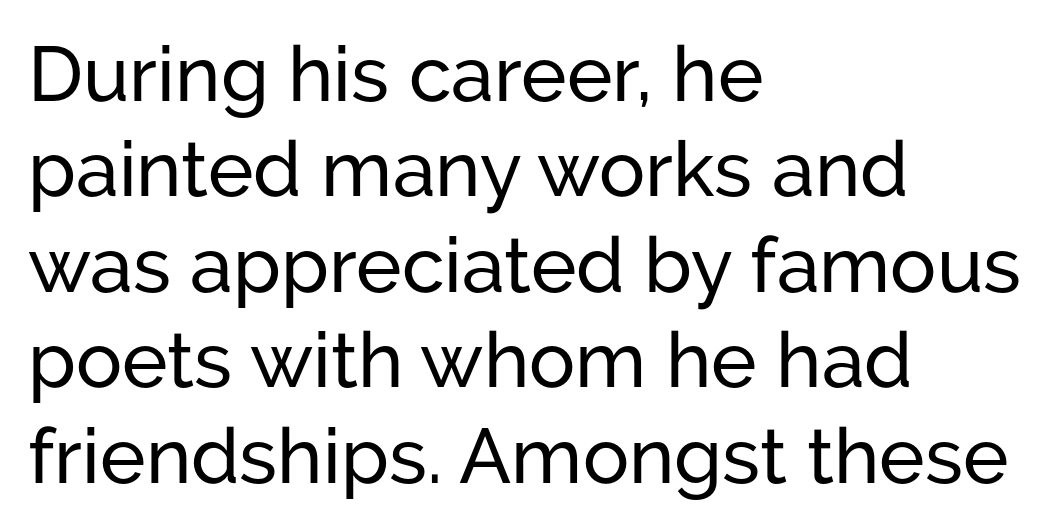
These lines stack with their left ends in a neat column. This is roman type, the default non-slanted kind. Nothing unusual about the tracking: characters are spaced as the font intends. This sample has the flowing, uneven cadence of proportional lettering. The baseline area is clear. Is this a sans? Yes — the strokes have no serifs.
